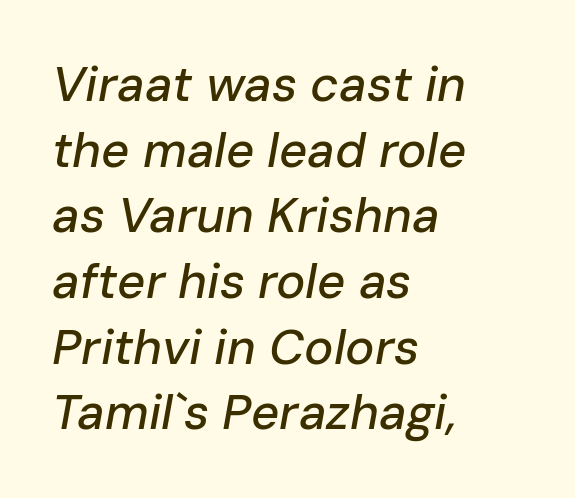
Q: Is the text italic (slanted)? A: Yes, it leans right by about 10 degrees.
Q: Is the text underlined? A: No.
Q: How is the paragraph aligned? A: Left-aligned.
Q: Is the spacing between letters normal or unusually wide? A: Normal.
Q: Is the spacing between lines tight, normal or loose? A: Normal.
Q: Width (condensed, normal, or wide)? A: Normal.
Q: Stroke contrast? A: Low.
Q: x-height? A: Medium.
Q: Monospaced? A: No.
